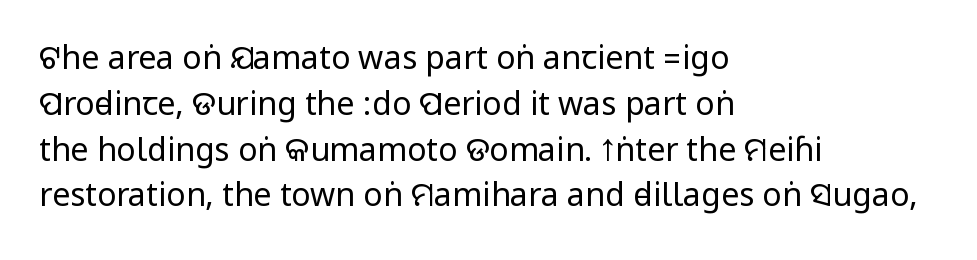
The image shows 32 px regular-weight, condensed sans-serif type, upright; set left-aligned, normal line spacing (1.43x), normal letter spacing, not underlined; low stroke contrast.
